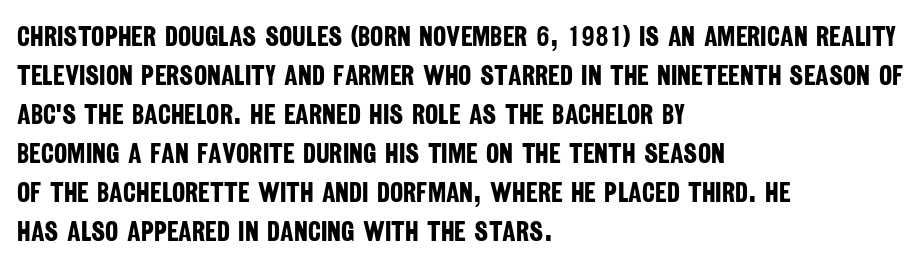
Q: Is the text bold? A: Yes.
Q: Is the typeface a serif or a sans-serif typeface? A: Sans-serif.
Q: Is the text underlined? A: No.
Q: How is the paragraph aligned? A: Left-aligned.
Q: Is the spacing between letters normal or unusually wide? A: Normal.
Q: Is the spacing between lines tight, normal or loose? A: Normal.
Q: Width (condensed, normal, or wide)? A: Condensed.
Q: Stroke contrast? A: Low.
Q: x-height? A: Large.
Q: Monospaced? A: No.
